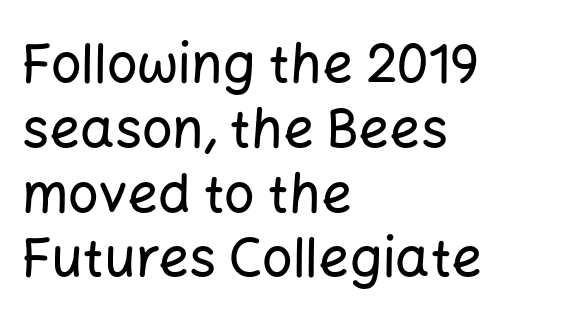
{"serif": "no", "italic": "no", "width": "normal", "stroke_contrast": "low", "x_height": "medium", "monospaced": "no", "underline": "no", "align": "left", "line_spacing_ratio": 1.2, "letter_spacing": "normal", "letter_spacing_em": 0.0, "glyph_px": 54}
